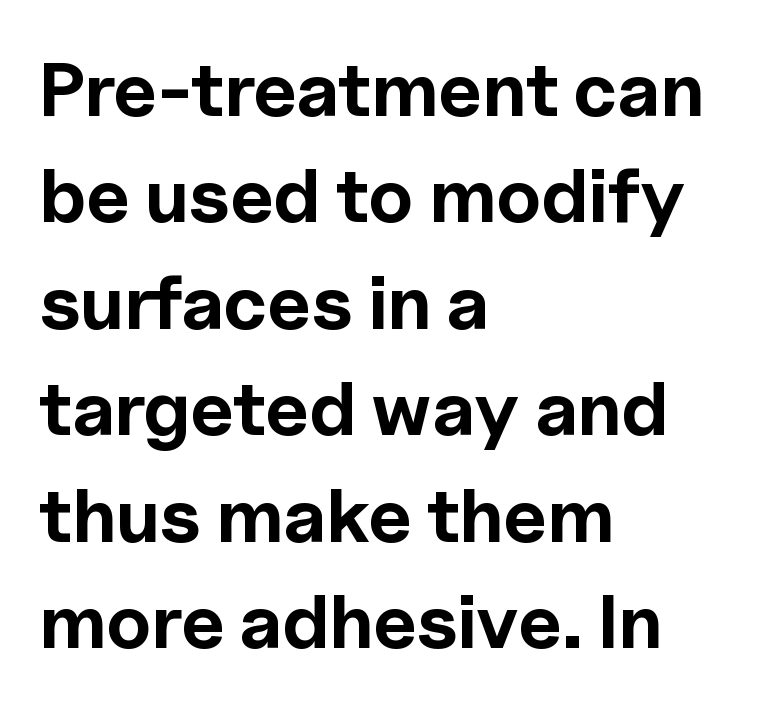
Descenders hang freely into open space. The strokes are fattened all the way to bold. This rendering uses left alignment, leaving the right contour irregular. Italic? Not at all — the glyphs are vertical.
